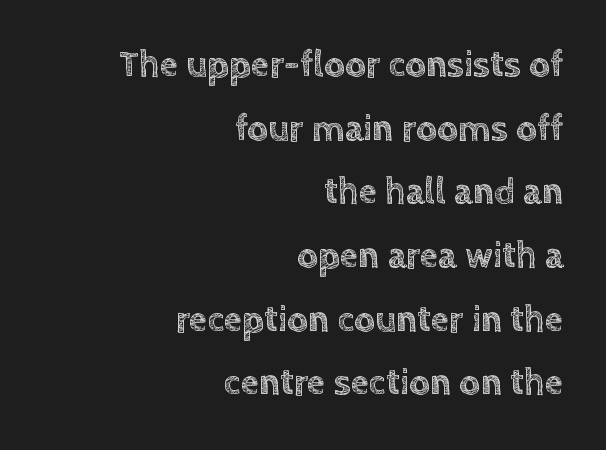
Beneath every word, the page is bare. The rendering uses natural spacing where letterforms have individual widths. The line texture is even and compact thanks to regular tracking. The lines in this sample share a right terminus and differ only in where they begin.
